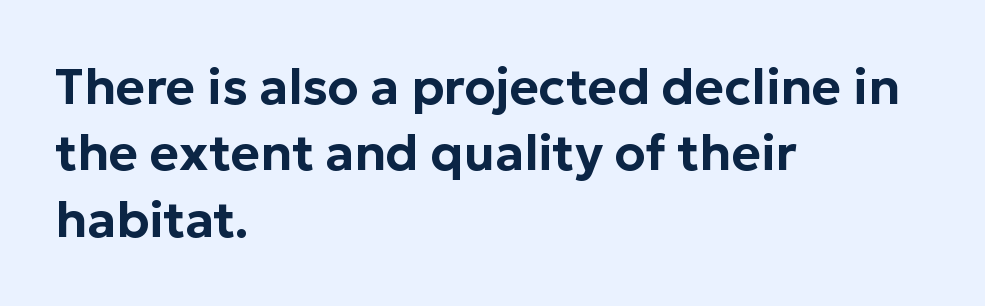
A typesetter would call this leading conventional body-copy spacing. The letters sit at their default tracking, neither squeezed nor spread. The lines in this sample share a left origin and differ only in where they stop. Character widths vary here, with narrow letters taking less room than wide ones.
